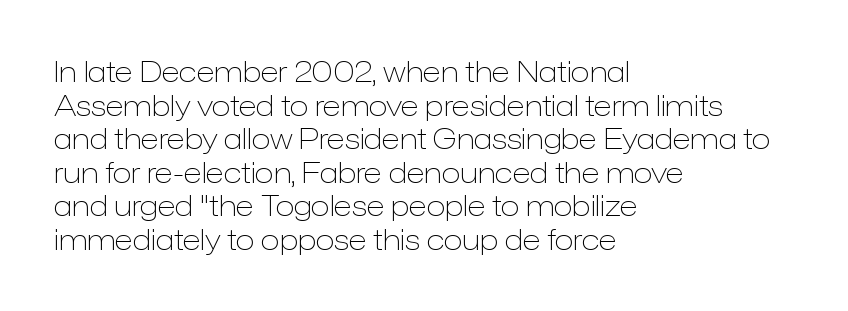
Q: Is the text bold? A: No.
Q: Is the text italic (slanted)? A: No, it is upright.
Q: Is the typeface a serif or a sans-serif typeface? A: Sans-serif.
Q: Is the text underlined? A: No.
Q: How is the paragraph aligned? A: Left-aligned.
Q: Is the spacing between letters normal or unusually wide? A: Normal.
Q: Width (condensed, normal, or wide)? A: Normal.
Q: Stroke contrast? A: Low.
Q: x-height? A: Medium.
Q: Monospaced? A: No.
